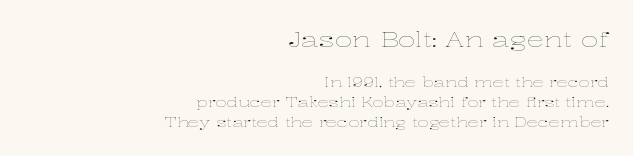
Q: Is the text bold? A: No.
Q: Is the text italic (slanted)? A: No, it is upright.
Q: Is the text underlined? A: No.
Q: How is the paragraph aligned? A: Right-aligned.
Q: Is the spacing between letters normal or unusually wide? A: Normal.
Q: Is the spacing between lines tight, normal or loose? A: Normal.
Q: Which block of text is set in a larger size, the first (top) or the second (bottom)? A: The first (top) one.
